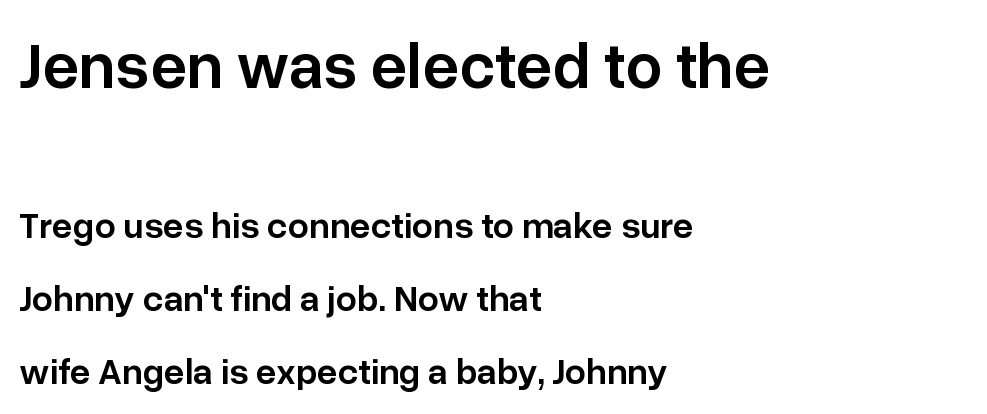
The letters advance in unequal steps, a hallmark of proportional type. This sample uses plain, unmodified letter spacing. If you measured baseline to baseline, you'd find a long distance. The specimen reads as upright at a glance.
